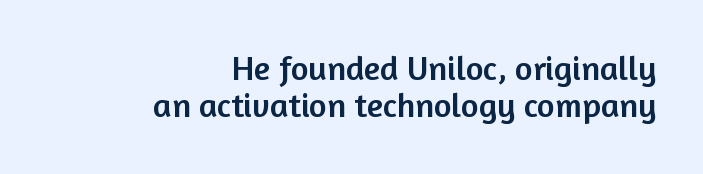
Observe the ordinary spacing: letters are neighbours, not strangers. Note the varied advance widths — an 'i' is clearly narrower than an 'm'. This sample trades vertical openness for compactness between lines. This sample uses a sans-serif face.
